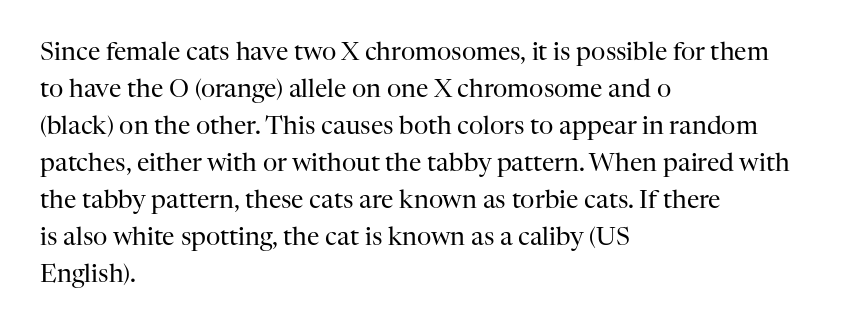
The image shows 25 px text type, upright; set left-aligned, normal line spacing (1.48x), normal letter spacing, not underlined.
